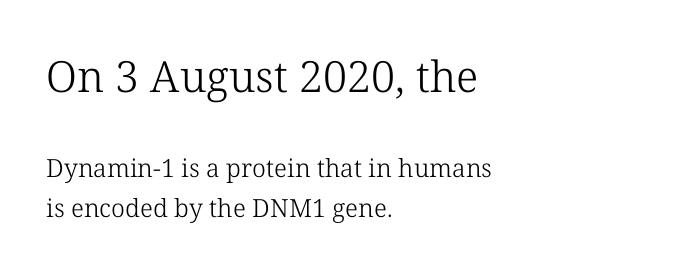
{"serif": "yes", "italic": "no", "bold": "no", "weight": "light", "width": "normal", "stroke_contrast": "low", "x_height": "medium", "monospaced": "no", "underline": "no", "align": "left", "line_spacing": "normal", "line_spacing_ratio": 1.61, "letter_spacing": "normal", "letter_spacing_em": 0.0, "larger_block": "first", "size_ratio": 1.72, "glyph_px": 43}
